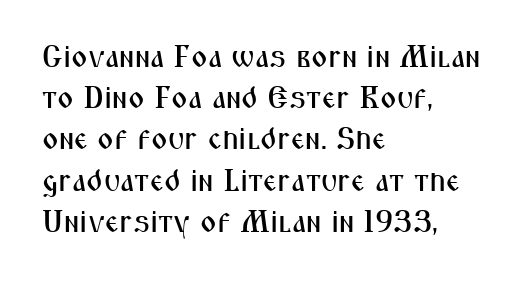
The image shows 31 px condensed sans-serif type, upright; set left-aligned, normal line spacing (1.33x), normal letter spacing, not underlined; medium stroke contrast and a medium x-height.
